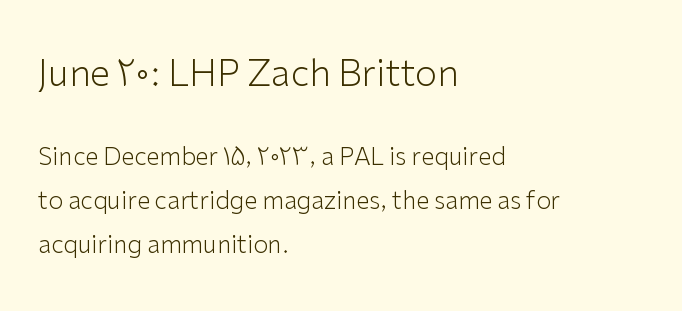
{"serif": "no", "italic": "no", "bold": "no", "weight": "light", "width": "normal", "stroke_contrast": "low", "x_height": "medium", "monospaced": "no", "underline": "no", "align": "left", "line_spacing_ratio": 1.84, "letter_spacing": "normal", "letter_spacing_em": 0.0, "larger_block": "first", "size_ratio": 1.5, "glyph_px": 36}
